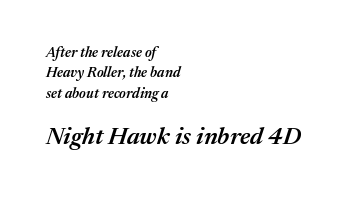
Q: Is the text bold? A: Semi-bold.
Q: Is the text italic (slanted)? A: Yes, it leans right by about 17 degrees.
Q: Is the text underlined? A: No.
Q: How is the paragraph aligned? A: Left-aligned.
Q: Is the spacing between letters normal or unusually wide? A: Normal.
Q: Is the spacing between lines tight, normal or loose? A: Normal.
Q: Which block of text is set in a larger size, the first (top) or the second (bottom)? A: The second (bottom) one.
